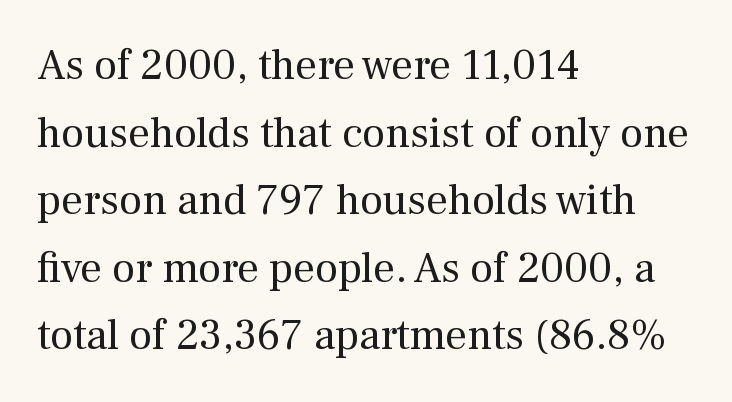
The image shows 43 px regular-weight serif type, upright; set left-aligned, normal line spacing (1.57x), normal letter spacing, not underlined; medium stroke contrast and a medium x-height.
